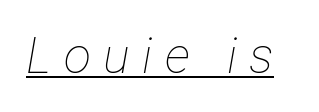
{"italic": "yes", "lean": "right", "slant_degrees": 12, "bold": "no", "weight": "thin", "width": "condensed", "stroke_contrast": "low", "x_height": "medium", "monospaced": "no", "underline": "yes", "letter_spacing": "wide", "letter_spacing_em": 0.25, "glyph_px": 50}
